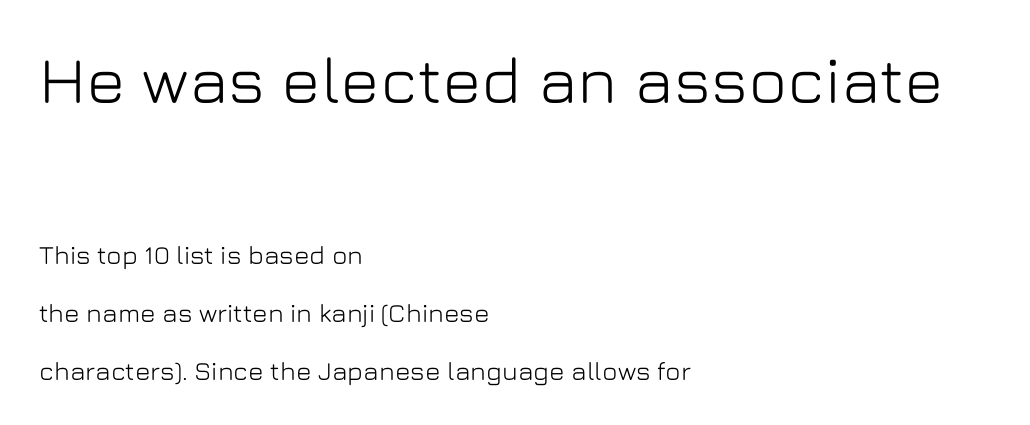
Q: Is the text italic (slanted)? A: No, it is upright.
Q: Is the typeface a serif or a sans-serif typeface? A: Sans-serif.
Q: Is the text underlined? A: No.
Q: How is the paragraph aligned? A: Left-aligned.
Q: Is the spacing between letters normal or unusually wide? A: Normal.
Q: Is the spacing between lines tight, normal or loose? A: Loose.
Q: Which block of text is set in a larger size, the first (top) or the second (bottom)? A: The first (top) one.
Q: Width (condensed, normal, or wide)? A: Normal.
Q: Stroke contrast? A: Low.
Q: x-height? A: Medium.
Q: Monospaced? A: No.
